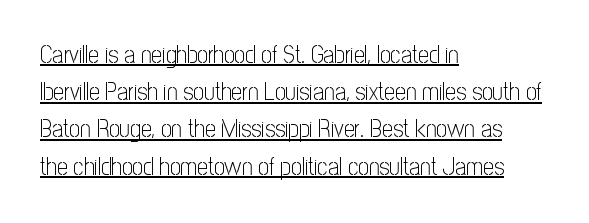
Q: Is the text bold? A: No.
Q: Is the text italic (slanted)? A: No, it is upright.
Q: Is the text underlined? A: Yes.
Q: How is the paragraph aligned? A: Left-aligned.
Q: Is the spacing between letters normal or unusually wide? A: Normal.
Q: Is the spacing between lines tight, normal or loose? A: Normal.
